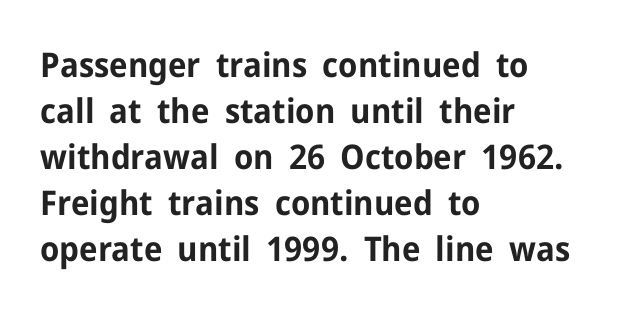
The font family rendered here belongs to the sans-serif group. Rendered with straight, roman letterforms. The face used here is proportionally spaced, like ordinary book or web type. If you measured baseline to baseline, you'd find a middling distance. Underline: absent. Every letter is thick-stroked: bold, no question.
